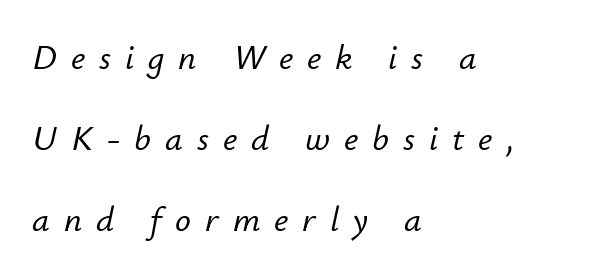
Rows of type keep a wide berth in the vertical direction. The passage shown is typed in a proportional face where columns would drift. Emphasis-style slanted type is in use. The rag falls on the right side of this text block. Tracking here is generous; glyphs stand well apart from one another.
